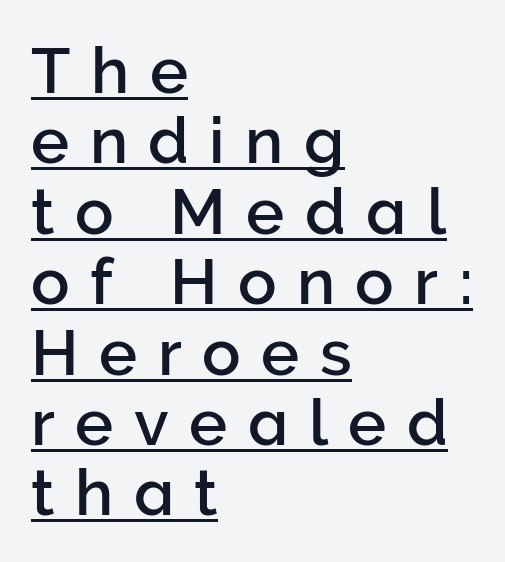
{"serif": "no", "italic": "no", "width": "normal", "stroke_contrast": "low", "x_height": "medium", "monospaced": "no", "underline": "yes", "align": "left", "line_spacing": "tight", "line_spacing_ratio": 1.1, "letter_spacing": "wide", "letter_spacing_em": 0.32, "glyph_px": 64}
